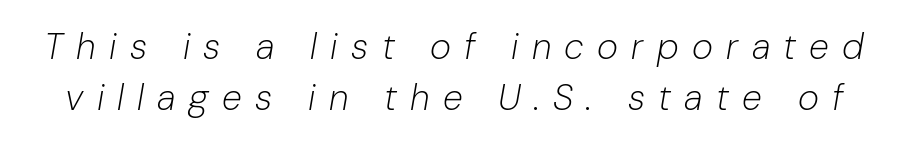
The image shows 36 px light type, italic (leaning right); set normal line spacing (1.42x), unusually wide letter spacing (+0.37 em), not underlined; low stroke contrast and a medium x-height.
